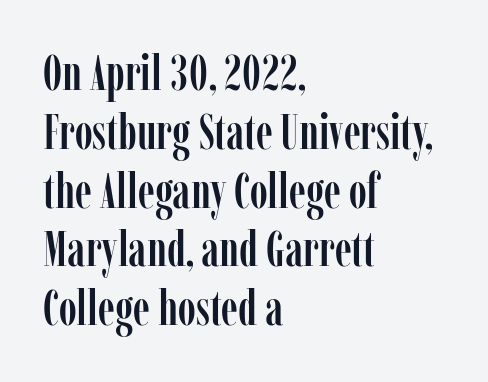
The ragged edge is on the right, which tells us the setting is flush left. The string is rendered with underlining switched off. The letters advance in unequal steps, a hallmark of proportional type. Quick note: not italic, upright.
